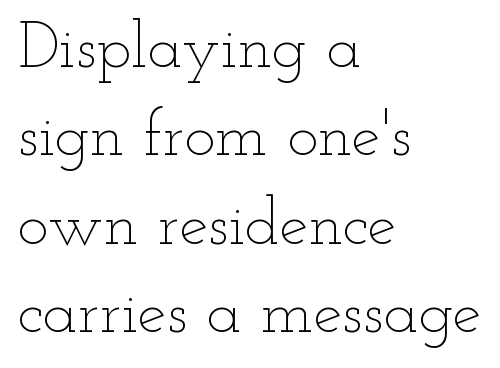
Normally led — the rows are evenly, conventionally spaced. This sample has the flowing, uneven cadence of proportional lettering. Posture: vertical. No extra tracking has been applied to these lines. Compared with a typical body face, this is equally light or lighter still.
